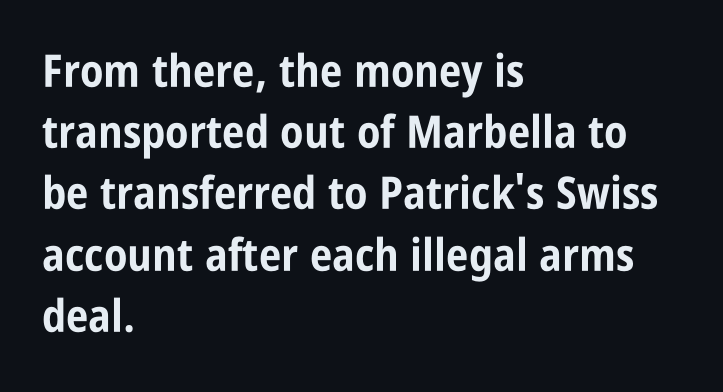
{"serif": "no", "italic": "no", "bold": "yes", "weight": "bold", "width": "condensed", "stroke_contrast": "low", "x_height": "large", "monospaced": "no", "underline": "no", "align": "left", "line_spacing": "normal", "line_spacing_ratio": 1.36, "letter_spacing": "normal", "letter_spacing_em": 0.0, "glyph_px": 45}
